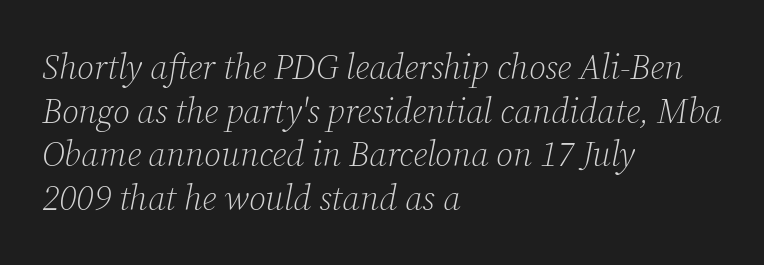
The image shows 35 px light serif type, italic (leaning right); set left-aligned, normal line spacing (1.25x), normal letter spacing, not underlined; low stroke contrast and a medium x-height.
